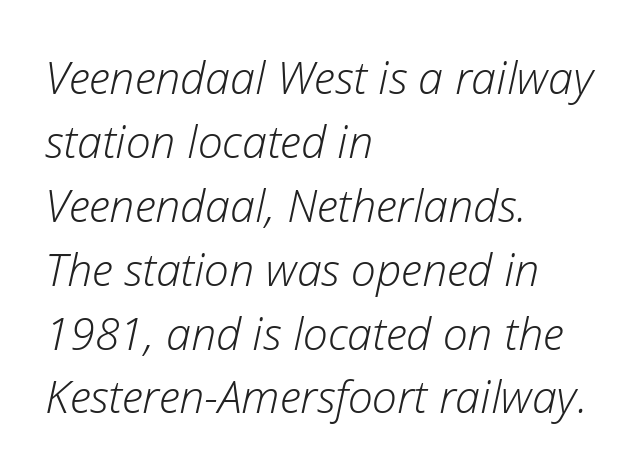
Q: Is the text bold? A: No.
Q: Is the text italic (slanted)? A: Yes, it leans right by about 12 degrees.
Q: Is the text underlined? A: No.
Q: How is the paragraph aligned? A: Left-aligned.
Q: Is the spacing between letters normal or unusually wide? A: Normal.
Q: Is the spacing between lines tight, normal or loose? A: Normal.
Q: Width (condensed, normal, or wide)? A: Normal.
Q: Stroke contrast? A: Low.
Q: x-height? A: Medium.
Q: Monospaced? A: No.
